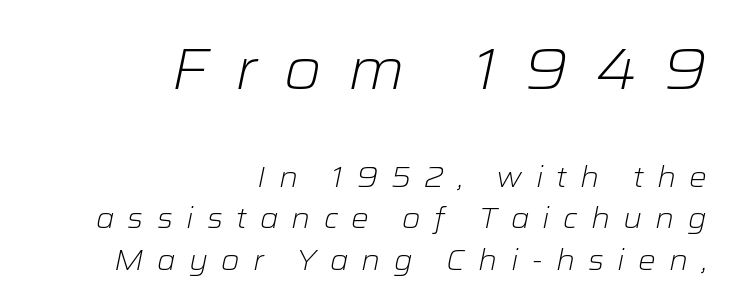
The block of text has a typical density, with ordinary space between rows. Words float on clear page, feet unadorned. The lines are quadded right. The passage shown is typed in a proportional face where columns would drift. In this sample the first text group is rendered at the bigger scale. Weight: not bold — regular or lighter.
